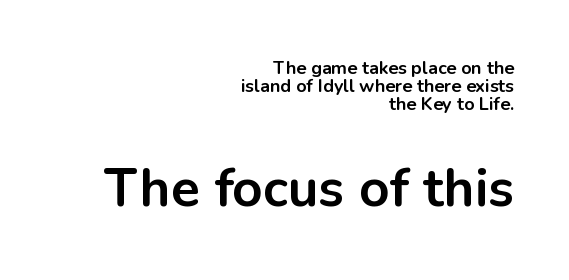
{"serif": "no", "italic": "no", "bold": "yes", "weight": "bold", "width": "normal", "stroke_contrast": "low", "x_height": "medium", "monospaced": "no", "underline": "no", "align": "right", "line_spacing": "tight", "line_spacing_ratio": 1.01, "letter_spacing": "normal", "letter_spacing_em": 0.0, "larger_block": "second", "size_ratio": 2.94, "glyph_px": 53}
